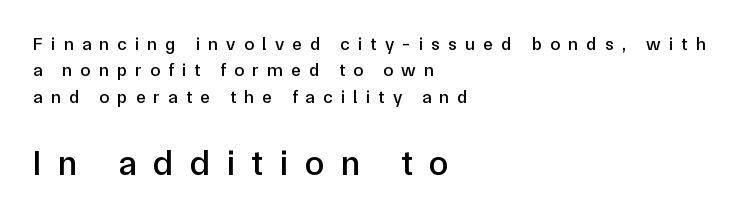
{"serif": "no", "italic": "no", "width": "normal", "stroke_contrast": "low", "x_height": "medium", "monospaced": "no", "underline": "no", "align": "left", "line_spacing": "normal", "line_spacing_ratio": 1.46, "letter_spacing": "wide", "letter_spacing_em": 0.46, "larger_block": "second", "size_ratio": 2.0, "glyph_px": 36}
